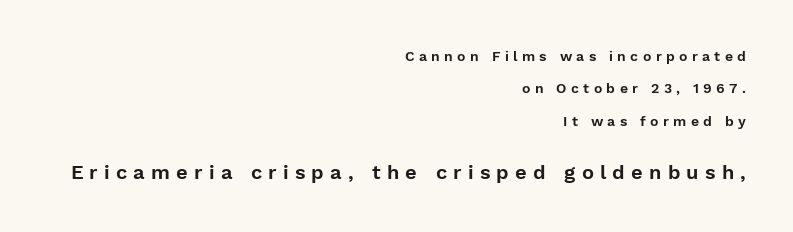
{"italic": "no", "underline": "no", "align": "right", "line_spacing": "loose", "line_spacing_ratio": 2.31, "letter_spacing": "wide", "letter_spacing_em": 0.31, "larger_block": "second", "size_ratio": 1.43, "glyph_px": 20}
